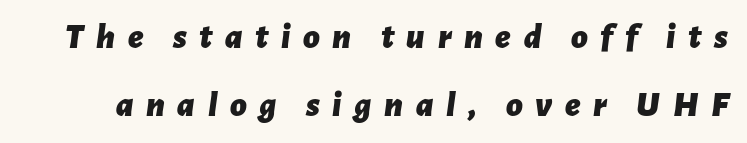
Q: Is the text bold? A: Yes.
Q: Is the text italic (slanted)? A: Yes, it leans right by about 7 degrees.
Q: Is the text underlined? A: No.
Q: Is the spacing between letters normal or unusually wide? A: Unusually wide.
Q: Width (condensed, normal, or wide)? A: Normal.
Q: Stroke contrast? A: Low.
Q: x-height? A: Medium.
Q: Monospaced? A: No.
